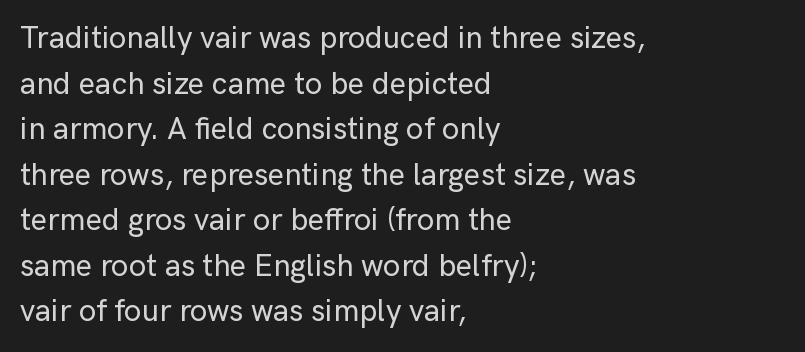
{"serif": "no", "italic": "no", "width": "normal", "stroke_contrast": "low", "x_height": "medium", "monospaced": "no", "underline": "no", "align": "left", "line_spacing": "normal", "line_spacing_ratio": 1.47, "letter_spacing": "normal", "letter_spacing_em": 0.0, "glyph_px": 31}
